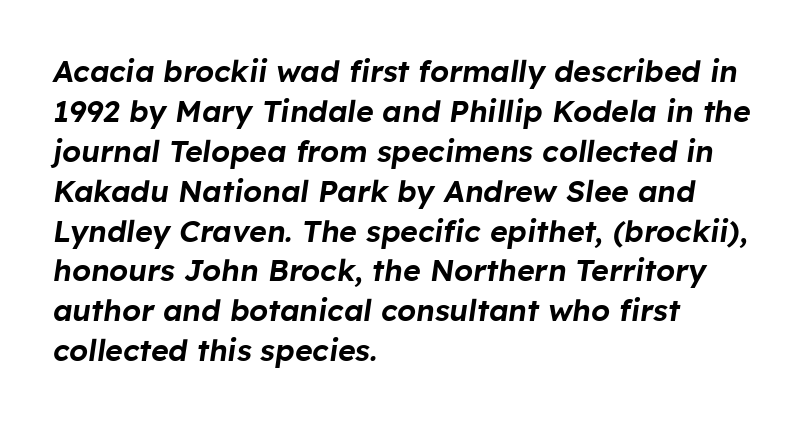
A typesetter would call this proportional, since set widths differ per character. Check under the words: just untouched page. In terms of letterspacing, this is plain default setting. This sample keeps an unexceptional amount of space between lines. Notice how the stems are inclined rather than vertical — that's the hallmark of italics.
